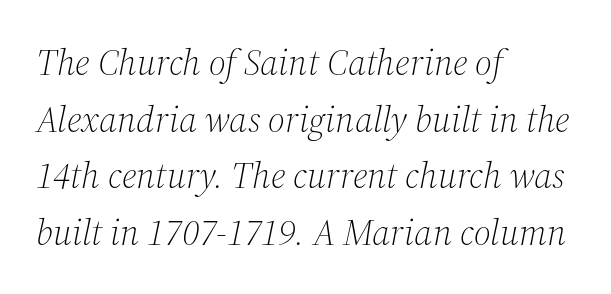
{"serif": "yes", "italic": "yes", "lean": "right", "slant_degrees": 12, "bold": "no", "weight": "light", "width": "normal", "stroke_contrast": "medium", "x_height": "medium", "monospaced": "no", "underline": "no", "align": "left", "line_spacing": "normal", "line_spacing_ratio": 1.53, "letter_spacing": "normal", "letter_spacing_em": 0.0, "glyph_px": 37}
